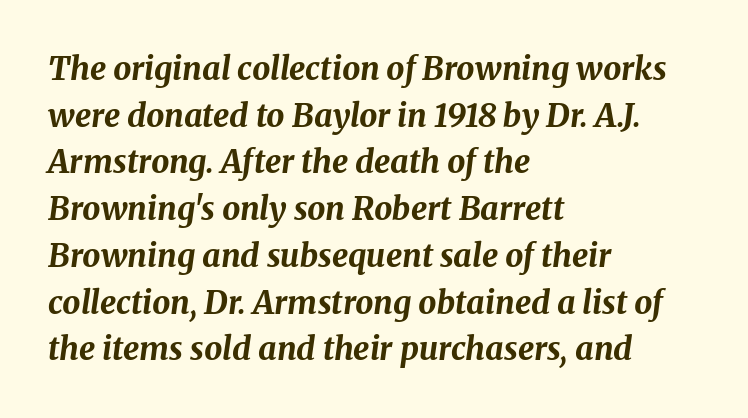
Q: Is the text bold? A: Yes.
Q: Is the text italic (slanted)? A: Yes, it leans right by about 8 degrees.
Q: Is the text underlined? A: No.
Q: How is the paragraph aligned? A: Left-aligned.
Q: Is the spacing between letters normal or unusually wide? A: Normal.
Q: Is the spacing between lines tight, normal or loose? A: Normal.
Q: Width (condensed, normal, or wide)? A: Normal.
Q: Stroke contrast? A: Medium.
Q: x-height? A: Medium.
Q: Monospaced? A: No.
